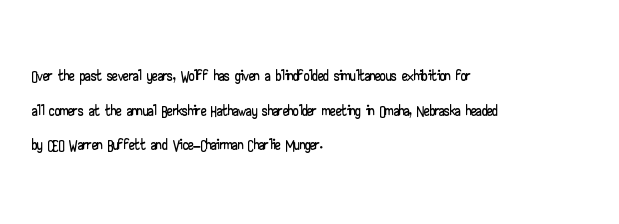
The setting favours the left margin, as ordinary paragraphs usually do. The letters stand straight up with perfectly vertical stems. Baseline-to-baseline distance is the conventional proportion of letter height. Beneath every word, the page is bare. Is the letter spacing exaggerated? No — it looks like the ordinary default.
